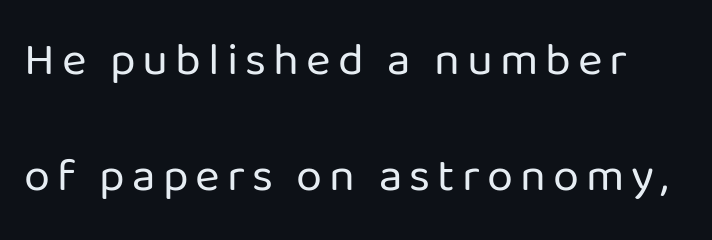
Q: Is the text bold? A: No.
Q: Is the text italic (slanted)? A: No, it is upright.
Q: Is the typeface a serif or a sans-serif typeface? A: Sans-serif.
Q: Is the text underlined? A: No.
Q: Is the spacing between lines tight, normal or loose? A: Loose.
Q: Width (condensed, normal, or wide)? A: Normal.
Q: Stroke contrast? A: Low.
Q: x-height? A: Medium.
Q: Monospaced? A: No.
